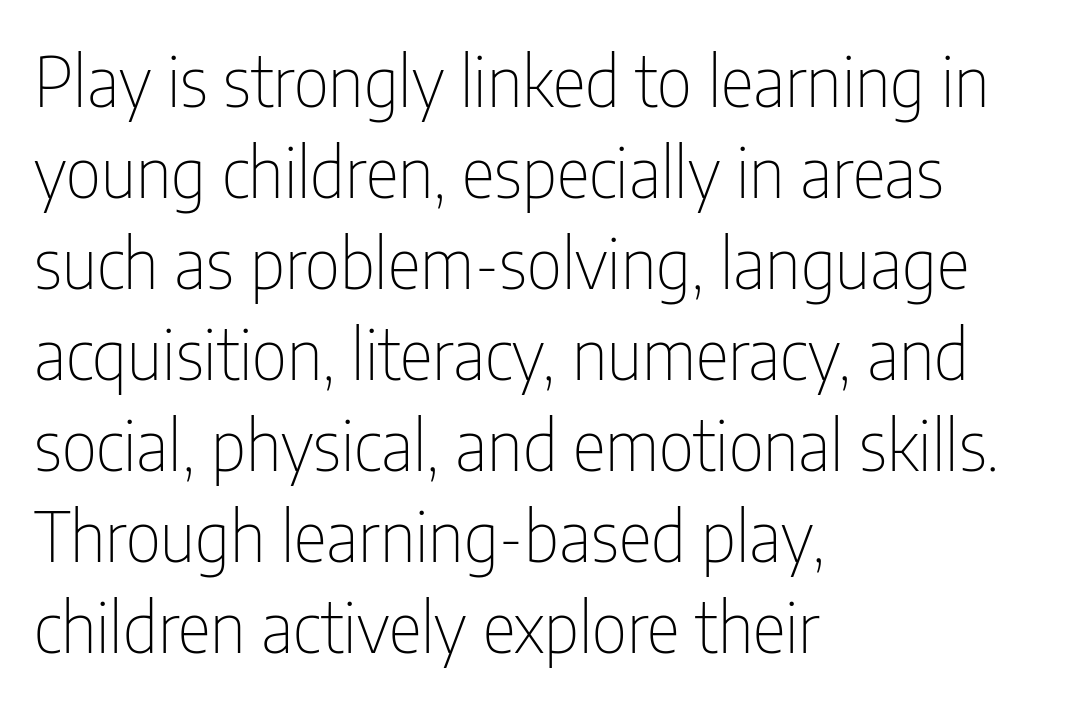
{"serif": "no", "italic": "no", "bold": "no", "weight": "thin", "width": "condensed", "stroke_contrast": "low", "x_height": "medium", "monospaced": "no", "underline": "no", "align": "left", "line_spacing": "normal", "line_spacing_ratio": 1.3, "letter_spacing": "normal", "letter_spacing_em": 0.0, "glyph_px": 70}
